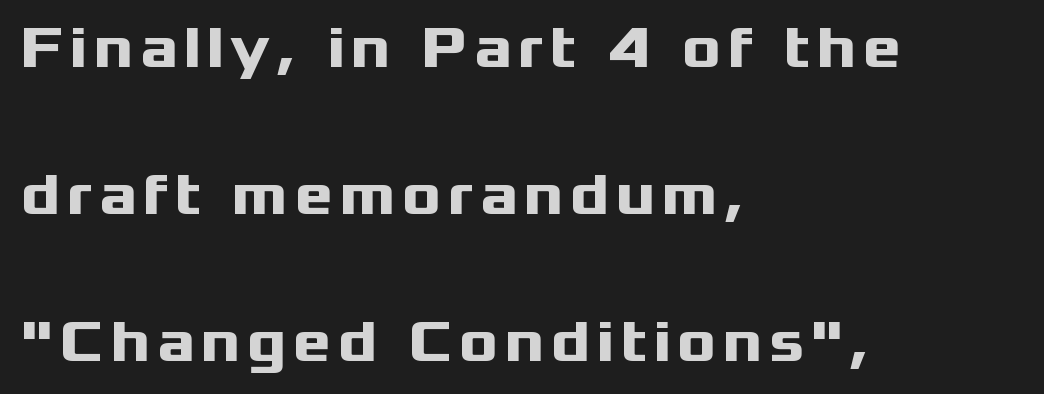
This sample uses an upright cut, with every glyph sitting square on the baseline. The face used here is proportionally spaced, like ordinary book or web type. On the weight axis this lands at bold, roughly 700. The ragged edge is on the right, which tells us the setting is flush left. A typesetter would label this face a sans. Leading: increased.
